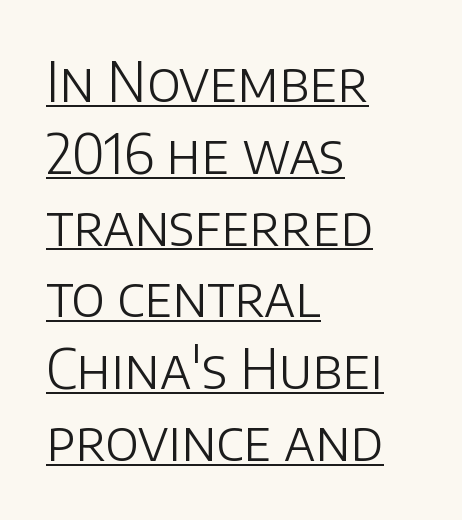
{"serif": "no", "italic": "no", "bold": "no", "weight": "light", "width": "normal", "stroke_contrast": "low", "x_height": "large", "monospaced": "no", "underline": "yes", "align": "left", "line_spacing": "normal", "line_spacing_ratio": 1.33, "letter_spacing": "normal", "letter_spacing_em": 0.0, "glyph_px": 54}
